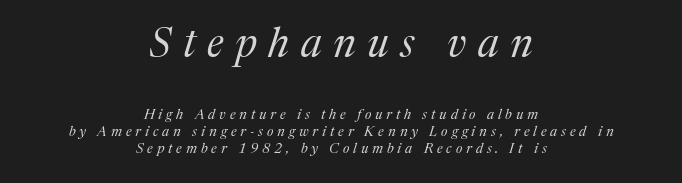
Yep, those are serifs on the letters. The whole block is typeset with a tilt. Between one letter and the next there's a generous, obvious gap. A quiet, ordinary-to-light weight characterises the typeface.
